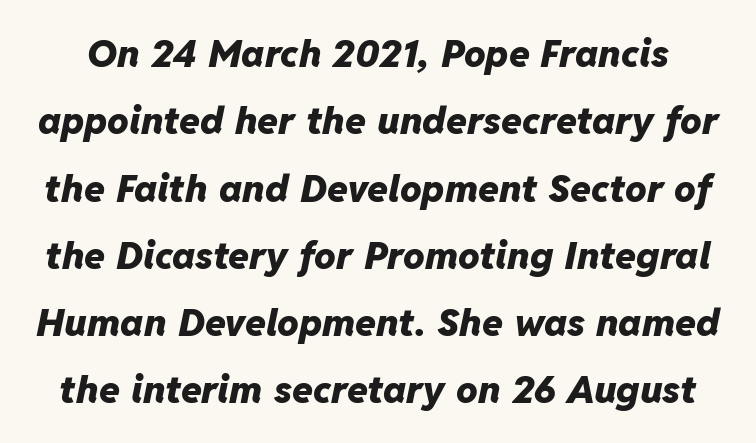
The image shows 38 px heavy type, italic (leaning right); set line spacing 1.77x, normal letter spacing, not underlined; low stroke contrast and a medium x-height.
